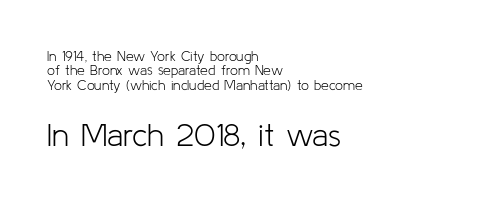
Q: Is the text bold? A: No.
Q: Is the text italic (slanted)? A: No, it is upright.
Q: Is the typeface a serif or a sans-serif typeface? A: Sans-serif.
Q: Is the text underlined? A: No.
Q: How is the paragraph aligned? A: Left-aligned.
Q: Is the spacing between letters normal or unusually wide? A: Normal.
Q: Is the spacing between lines tight, normal or loose? A: Tight.
Q: Which block of text is set in a larger size, the first (top) or the second (bottom)? A: The second (bottom) one.
Q: Width (condensed, normal, or wide)? A: Normal.
Q: Stroke contrast? A: Low.
Q: x-height? A: Medium.
Q: Monospaced? A: No.
